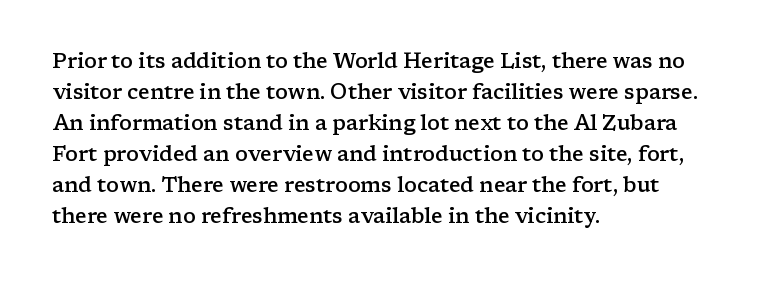
Observe the ordinary spacing: letters are neighbours, not strangers. Which margin do the lines hug? The left one — the right edge is uneven. Compared with typical paragraphs, the rows here are spaced about the same. Notice how the stems are strictly vertical — no italics here. Compared with an ordinary text face, these strokes are moderately heavier — a semibold. Clear beneath every line of the passage.
